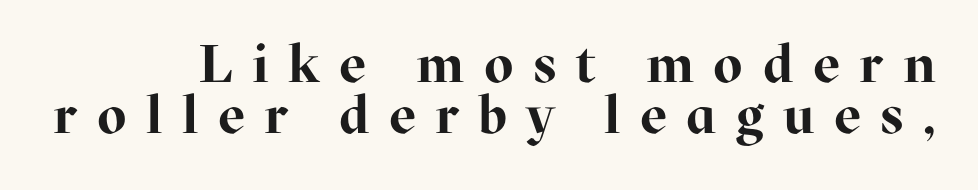
{"serif": "yes", "italic": "no", "bold": "yes", "weight": "bold", "width": "normal", "stroke_contrast": "high", "x_height": "medium", "monospaced": "no", "underline": "no", "align": "right", "line_spacing": "tight", "line_spacing_ratio": 0.97, "letter_spacing": "wide", "letter_spacing_em": 0.37, "glyph_px": 53}
